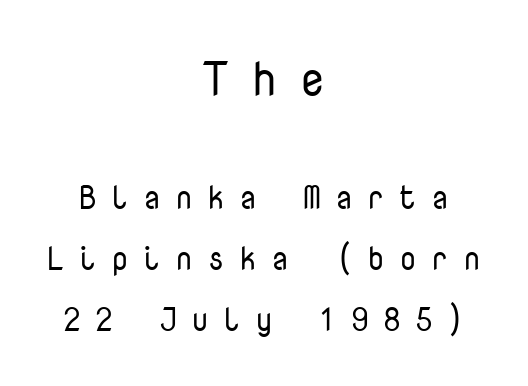
{"serif": "no", "italic": "no", "bold": "no", "weight": "regular", "width": "normal", "stroke_contrast": "low", "x_height": "medium", "monospaced": "yes", "underline": "no", "align": "center", "line_spacing": "loose", "line_spacing_ratio": 1.91, "letter_spacing": "wide", "letter_spacing_em": 0.44, "larger_block": "first", "size_ratio": 1.5, "glyph_px": 48}
